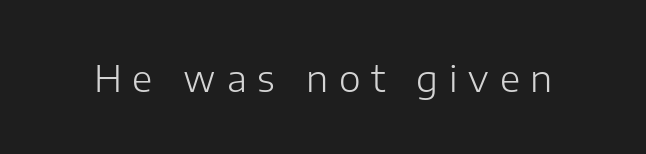
Think standard paragraph weight, or any step lighter than that. These lines are rendered in a variable-pitch font. The string is rendered with underlining switched off. Unlike a traditional serif, this face leaves its strokes unadorned.
